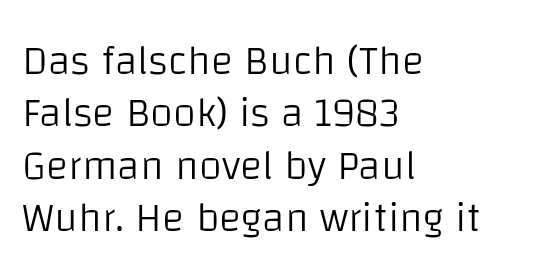
The image shows 42 px light sans-serif type, upright; set left-aligned, normal line spacing (1.25x), normal letter spacing, not underlined; low stroke contrast and a large x-height.
